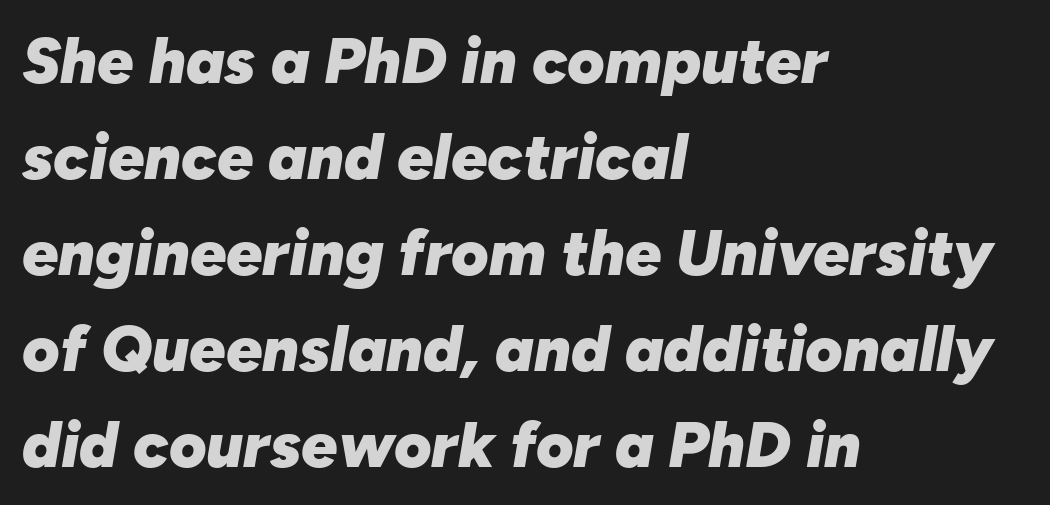
{"italic": "yes", "lean": "right", "slant_degrees": 10, "bold": "yes", "weight": "heavy", "width": "normal", "stroke_contrast": "low", "x_height": "medium", "monospaced": "no", "underline": "no", "align": "left", "line_spacing": "normal", "line_spacing_ratio": 1.5, "letter_spacing": "normal", "letter_spacing_em": 0.0, "glyph_px": 64}
